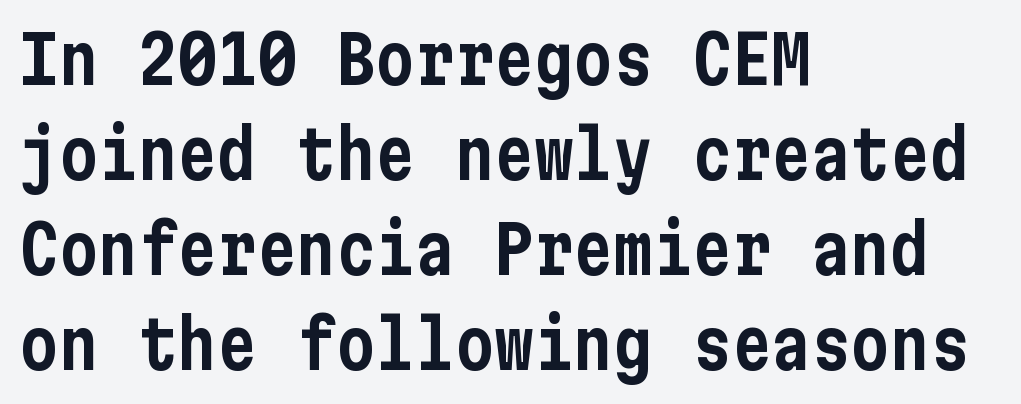
Q: Is the text italic (slanted)? A: No, it is upright.
Q: Is the typeface a serif or a sans-serif typeface? A: Sans-serif.
Q: Is the text underlined? A: No.
Q: How is the paragraph aligned? A: Left-aligned.
Q: Is the spacing between letters normal or unusually wide? A: Normal.
Q: Is the spacing between lines tight, normal or loose? A: Normal.
Q: Width (condensed, normal, or wide)? A: Condensed.
Q: Stroke contrast? A: Low.
Q: x-height? A: Medium.
